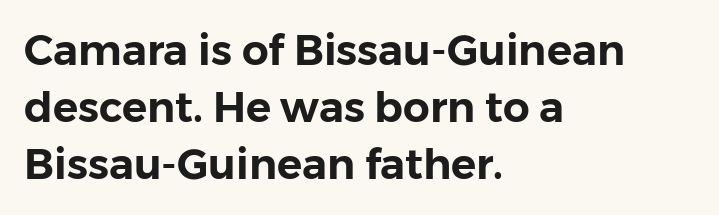
The image shows 42 px sans-serif type, upright; set left-aligned, normal line spacing (1.36x), normal letter spacing, not underlined; low stroke contrast and a medium x-height.
